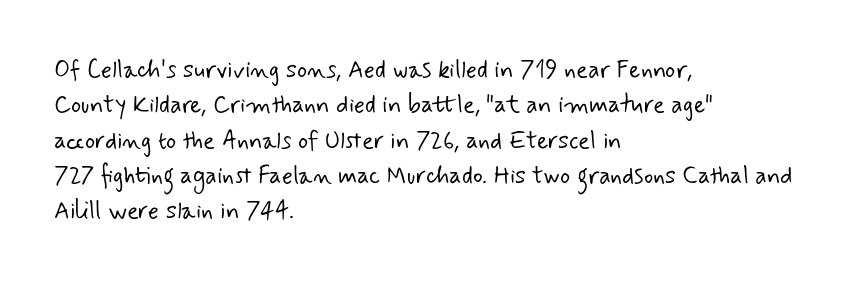
{"bold": "no", "underline": "no", "align": "left", "line_spacing": "normal", "line_spacing_ratio": 1.47, "letter_spacing": "normal", "letter_spacing_em": 0.0, "glyph_px": 24}
